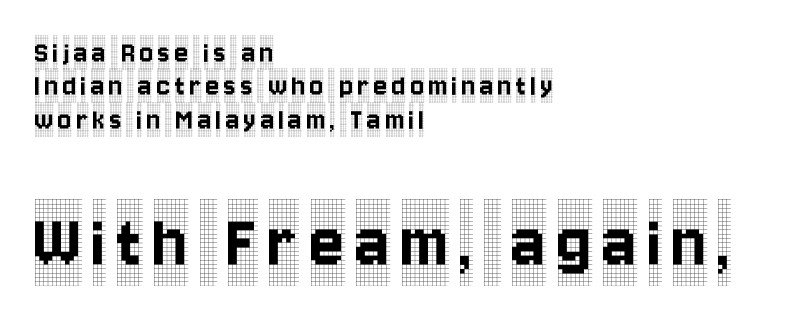
{"serif": "yes", "italic": "no", "width": "condensed", "x_height": "large", "monospaced": "no", "underline": "no", "align": "left", "line_spacing": "tight", "line_spacing_ratio": 1.04, "larger_block": "second", "size_ratio": 2.5, "glyph_px": 80}
